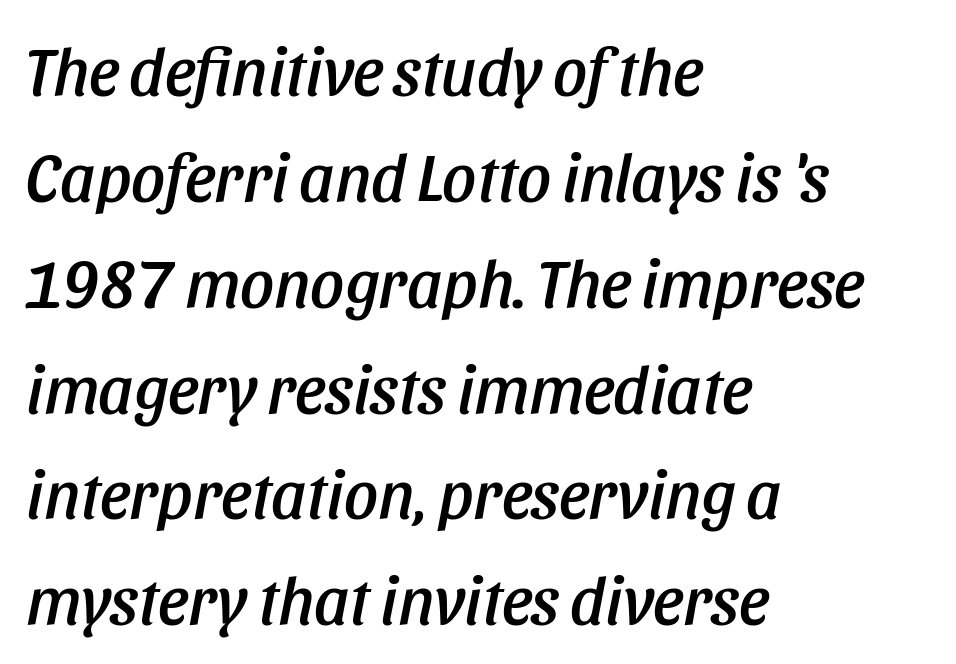
The image shows 67 px condensed type, italic (leaning right); set left-aligned, normal line spacing (1.58x), normal letter spacing, not underlined; low stroke contrast and a large x-height.
